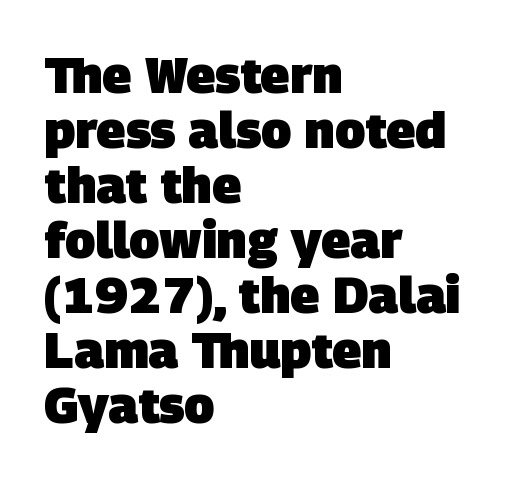
The image shows 50 px heavy sans-serif type; set left-aligned, tight line spacing (1.1x), normal letter spacing, not underlined; low stroke contrast and a large x-height.
